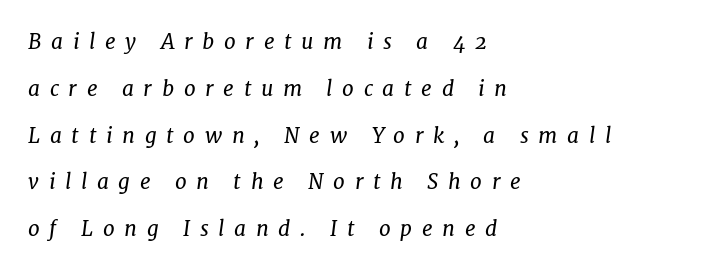
The image shows 21 px text type, italic (leaning right); set left-aligned, loose line spacing (2.23x), unusually wide letter spacing (+0.46 em), not underlined.
